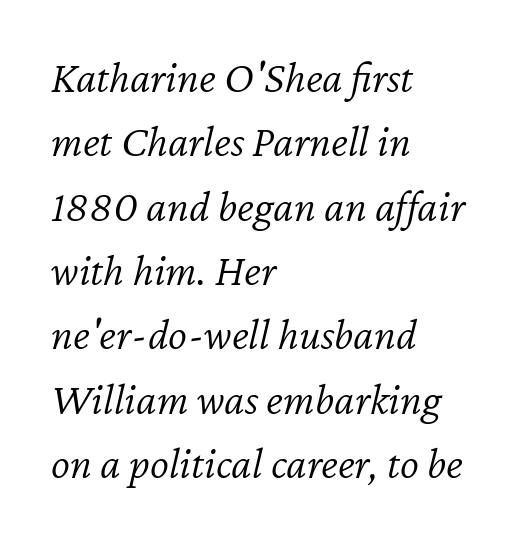
The image shows 45 px light type, italic (leaning right); set left-aligned, normal line spacing (1.43x), normal letter spacing, not underlined; low stroke contrast and a medium x-height.
